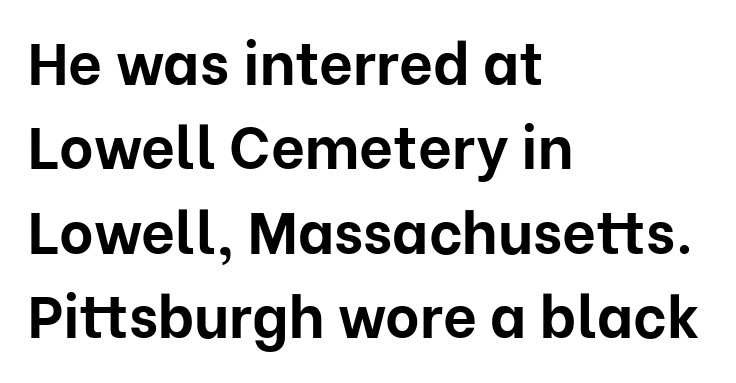
Q: Is the text bold? A: Yes.
Q: Is the text italic (slanted)? A: No, it is upright.
Q: Is the typeface a serif or a sans-serif typeface? A: Sans-serif.
Q: Is the text underlined? A: No.
Q: How is the paragraph aligned? A: Left-aligned.
Q: Is the spacing between letters normal or unusually wide? A: Normal.
Q: Is the spacing between lines tight, normal or loose? A: Normal.
Q: Width (condensed, normal, or wide)? A: Normal.
Q: Stroke contrast? A: Low.
Q: x-height? A: Medium.
Q: Monospaced? A: No.
